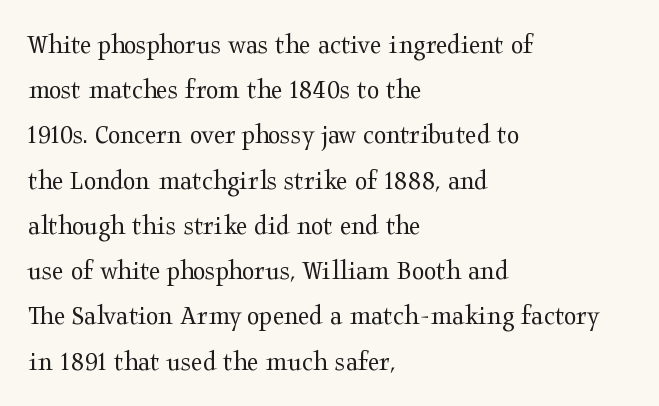
Q: Is the text bold? A: No.
Q: Is the text italic (slanted)? A: No, it is upright.
Q: Is the typeface a serif or a sans-serif typeface? A: Serif.
Q: Is the text underlined? A: No.
Q: How is the paragraph aligned? A: Left-aligned.
Q: Is the spacing between letters normal or unusually wide? A: Normal.
Q: Is the spacing between lines tight, normal or loose? A: Normal.
Q: Width (condensed, normal, or wide)? A: Wide.
Q: Stroke contrast? A: Medium.
Q: x-height? A: Medium.
Q: Monospaced? A: No.
